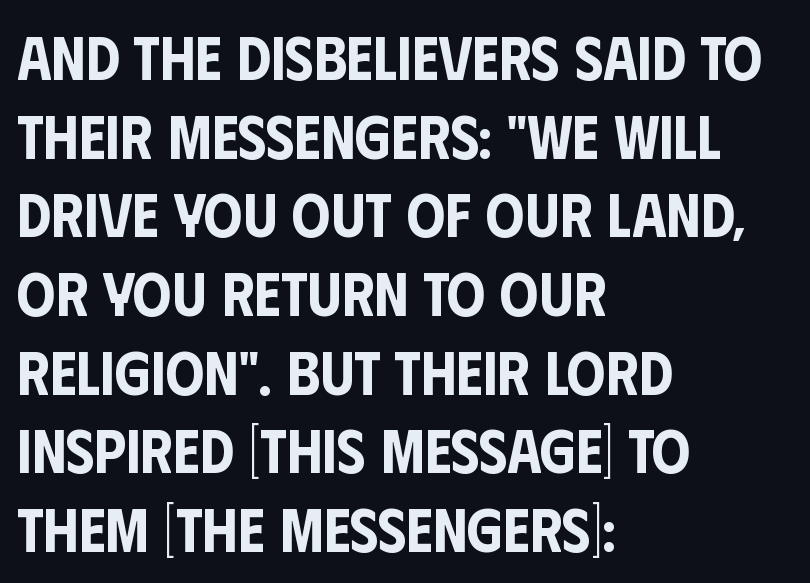
Q: Is the text italic (slanted)? A: No, it is upright.
Q: Is the typeface a serif or a sans-serif typeface? A: Sans-serif.
Q: Is the text underlined? A: No.
Q: How is the paragraph aligned? A: Left-aligned.
Q: Is the spacing between letters normal or unusually wide? A: Normal.
Q: Is the spacing between lines tight, normal or loose? A: Normal.
Q: Width (condensed, normal, or wide)? A: Condensed.
Q: Stroke contrast? A: Low.
Q: x-height? A: Large.
Q: Monospaced? A: No.
